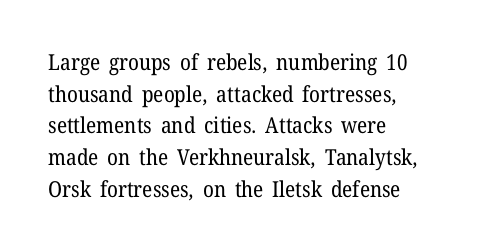
{"italic": "no", "bold": "no", "underline": "no", "align": "left", "line_spacing": "normal", "line_spacing_ratio": 1.44, "letter_spacing": "normal", "letter_spacing_em": 0.0, "glyph_px": 22}
